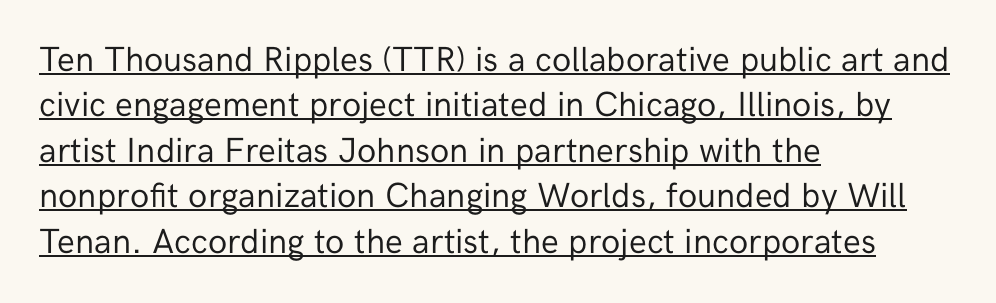
{"serif": "no", "italic": "no", "bold": "no", "weight": "regular", "width": "normal", "stroke_contrast": "low", "x_height": "medium", "monospaced": "no", "underline": "yes", "align": "left", "line_spacing": "normal", "line_spacing_ratio": 1.3, "letter_spacing": "normal", "letter_spacing_em": 0.0, "glyph_px": 35}
